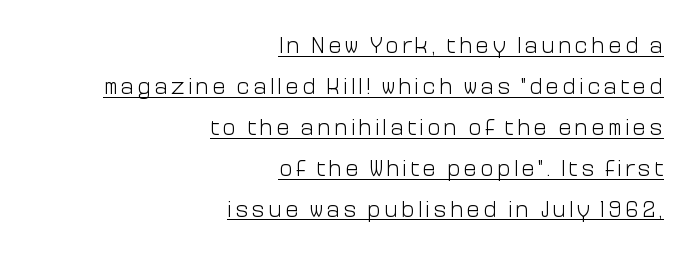
Looks like someone drew a line under every word here. If you drew a line through each stem, it would be perfectly vertical. This is not heavy type; no bold has been used. Leftover space on each line is placed entirely before the opening word.
